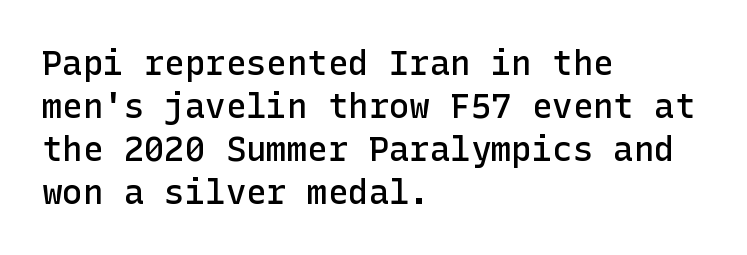
{"serif": "no", "italic": "no", "bold": "semi", "weight": "semibold", "width": "normal", "stroke_contrast": "low", "x_height": "medium", "underline": "no", "align": "left", "line_spacing": "normal", "line_spacing_ratio": 1.26, "letter_spacing": "normal", "letter_spacing_em": 0.0, "glyph_px": 34}
